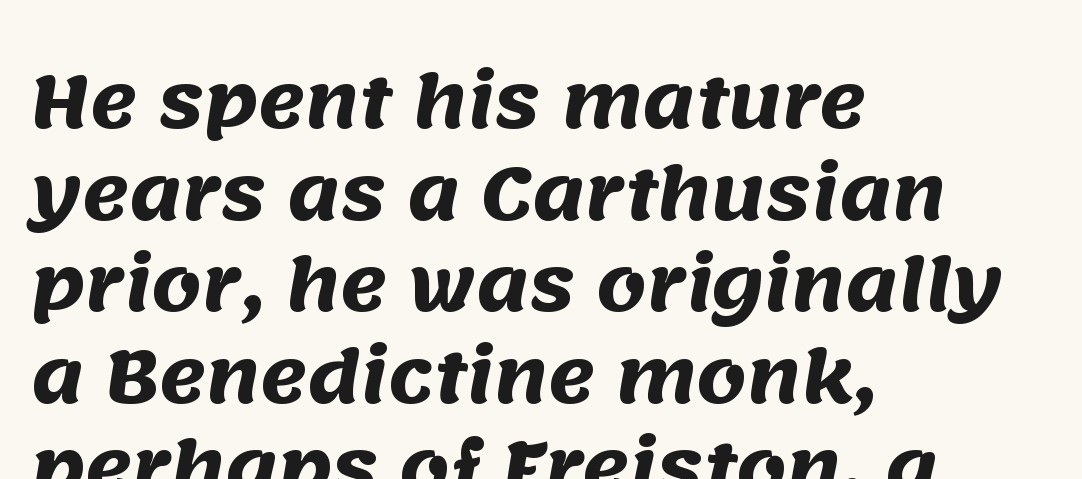
Q: Is the text bold? A: Yes.
Q: Is the typeface a serif or a sans-serif typeface? A: Sans-serif.
Q: Is the text underlined? A: No.
Q: How is the paragraph aligned? A: Left-aligned.
Q: Is the spacing between letters normal or unusually wide? A: Normal.
Q: Is the spacing between lines tight, normal or loose? A: Normal.
Q: Width (condensed, normal, or wide)? A: Normal.
Q: Stroke contrast? A: Medium.
Q: x-height? A: Large.
Q: Monospaced? A: No.
